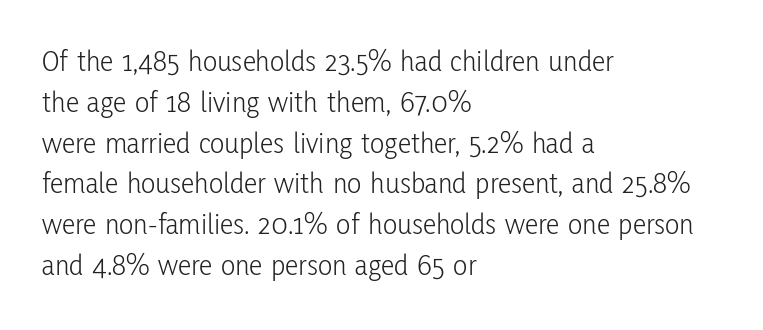
{"serif": "no", "italic": "no", "bold": "no", "weight": "light", "width": "condensed", "stroke_contrast": "low", "x_height": "medium", "monospaced": "no", "underline": "no", "align": "left", "line_spacing": "normal", "line_spacing_ratio": 1.36, "letter_spacing": "normal", "letter_spacing_em": 0.0, "glyph_px": 30}
